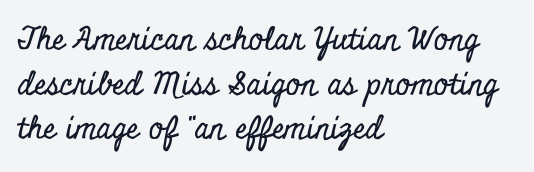
Q: Is the text italic (slanted)? A: Yes.
Q: Is the typeface a serif or a sans-serif typeface? A: Serif.
Q: Is the text underlined? A: No.
Q: How is the paragraph aligned? A: Left-aligned.
Q: Is the spacing between letters normal or unusually wide? A: Normal.
Q: Is the spacing between lines tight, normal or loose? A: Normal.
Q: Width (condensed, normal, or wide)? A: Condensed.
Q: Stroke contrast? A: Low.
Q: x-height? A: Small.
Q: Monospaced? A: No.
